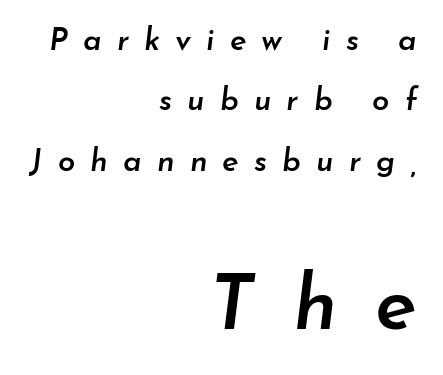
The image shows 78 px semibold type, italic (leaning right); set right-aligned, loose line spacing (1.95x), unusually wide letter spacing (+0.49 em), not underlined; the second (bottom) block is 2.52x larger; low stroke contrast and a small x-height.
